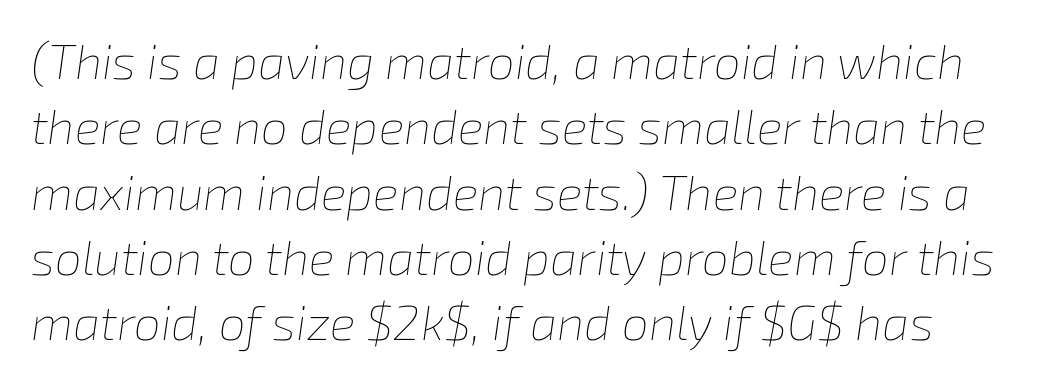
The foot of each line stays bare and open. Regarding leading, the lines here are spaced in the standard way. Nothing heavy about these letters — not bold at all. The letters sit at their default tracking, neither squeezed nor spread.
